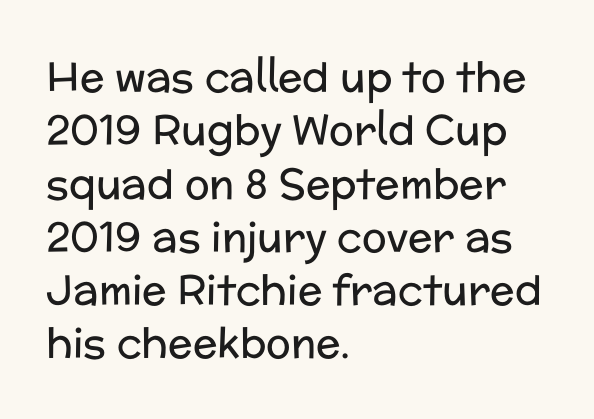
{"serif": "no", "italic": "no", "bold": "no", "weight": "regular", "width": "normal", "stroke_contrast": "low", "x_height": "medium", "monospaced": "no", "underline": "no", "align": "left", "line_spacing": "normal", "line_spacing_ratio": 1.3, "letter_spacing": "normal", "letter_spacing_em": 0.0, "glyph_px": 41}
